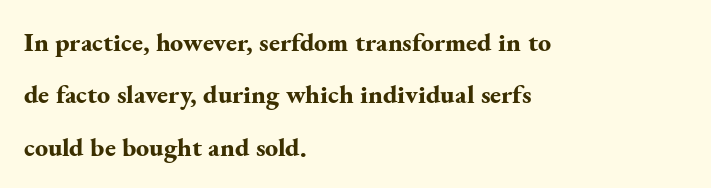
Beneath every word, the page is bare. It's the straight-up-and-down kind of type. Short note: letters normally spaced. This rendering uses left alignment, leaving the right contour irregular. Loosely led — the rows are spread out. Summary of weight: heavy, a full bold.
